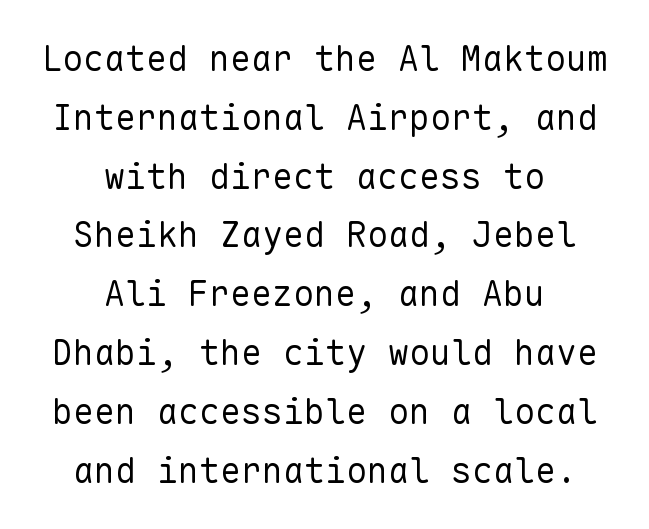
Q: Is the text bold? A: No.
Q: Is the text italic (slanted)? A: No, it is upright.
Q: Is the typeface a serif or a sans-serif typeface? A: Sans-serif.
Q: Is the text underlined? A: No.
Q: How is the paragraph aligned? A: Centered.
Q: Is the spacing between letters normal or unusually wide? A: Normal.
Q: Is the spacing between lines tight, normal or loose? A: Normal.
Q: Width (condensed, normal, or wide)? A: Normal.
Q: Stroke contrast? A: Low.
Q: x-height? A: Medium.
Q: Monospaced? A: Yes.
